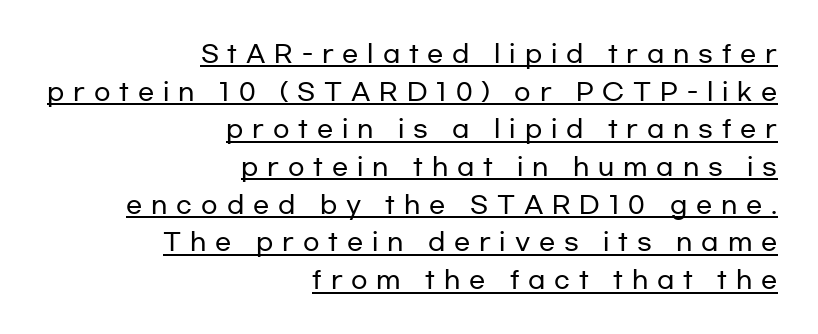
Notice how descenders clear the ascenders below comfortably — that's standard leading. Descenders here cross a horizontal rule under the line. The letters stand straight up with perfectly vertical stems. The rendering anchors every line to the right-hand side.
